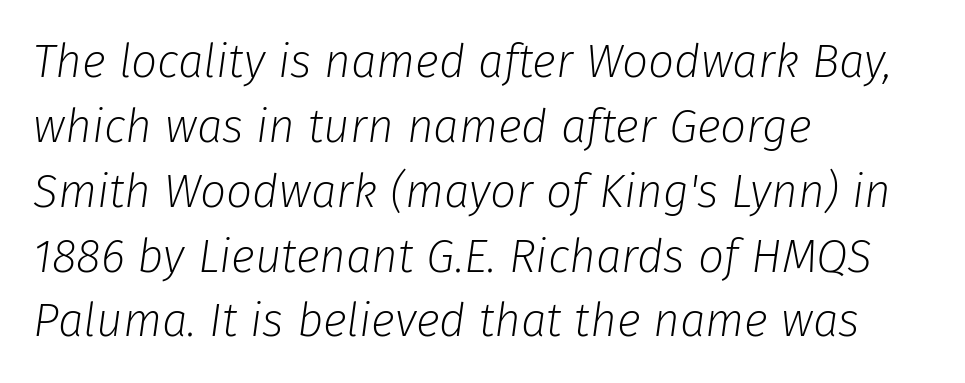
Q: Is the text bold? A: No.
Q: Is the text italic (slanted)? A: Yes, it leans right by about 8 degrees.
Q: Is the text underlined? A: No.
Q: How is the paragraph aligned? A: Left-aligned.
Q: Is the spacing between letters normal or unusually wide? A: Normal.
Q: Is the spacing between lines tight, normal or loose? A: Normal.
Q: Width (condensed, normal, or wide)? A: Normal.
Q: Stroke contrast? A: Low.
Q: x-height? A: Medium.
Q: Monospaced? A: No.
